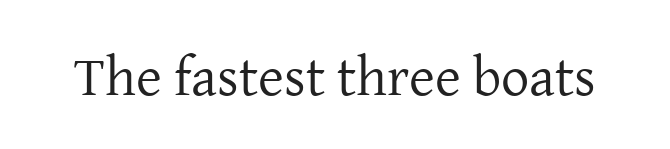
{"serif": "yes", "italic": "no", "bold": "no", "weight": "regular", "width": "normal", "stroke_contrast": "low", "x_height": "medium", "monospaced": "no", "underline": "no", "letter_spacing": "normal", "letter_spacing_em": 0.0, "glyph_px": 56}
